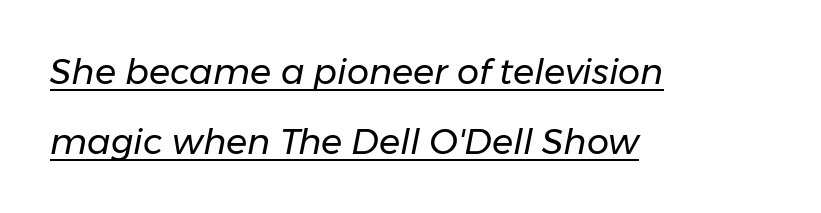
{"italic": "yes", "lean": "right", "slant_degrees": 11, "bold": "no", "weight": "regular", "width": "normal", "stroke_contrast": "low", "x_height": "medium", "monospaced": "no", "underline": "yes", "align": "left", "line_spacing": "loose", "line_spacing_ratio": 1.99, "letter_spacing": "normal", "letter_spacing_em": 0.0, "glyph_px": 35}
